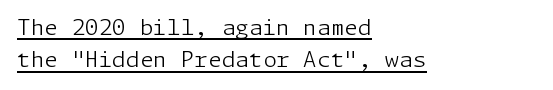
{"italic": "no", "bold": "no", "underline": "yes", "align": "left", "line_spacing": "normal", "line_spacing_ratio": 1.47, "letter_spacing": "normal", "letter_spacing_em": 0.0, "glyph_px": 22}
